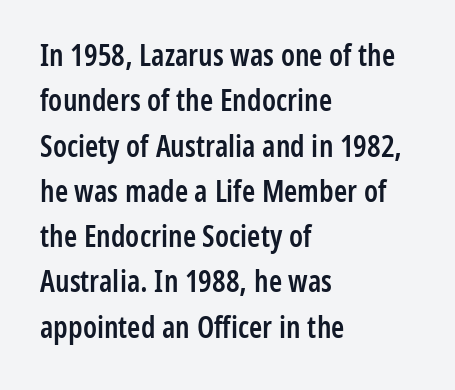
Q: Is the text bold? A: Semi-bold.
Q: Is the text italic (slanted)? A: No, it is upright.
Q: Is the typeface a serif or a sans-serif typeface? A: Sans-serif.
Q: Is the text underlined? A: No.
Q: How is the paragraph aligned? A: Left-aligned.
Q: Is the spacing between letters normal or unusually wide? A: Normal.
Q: Is the spacing between lines tight, normal or loose? A: Normal.
Q: Width (condensed, normal, or wide)? A: Condensed.
Q: Stroke contrast? A: Low.
Q: x-height? A: Medium.
Q: Monospaced? A: No.
